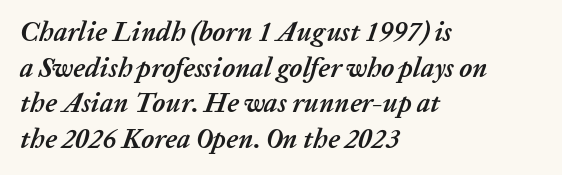
The image shows 27 px bold type, italic (leaning right); set left-aligned, normal line spacing (1.32x), normal letter spacing, not underlined.
